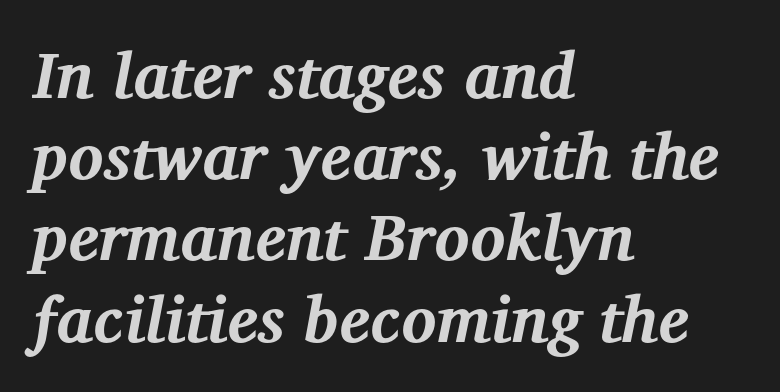
The image shows 65 px bold serif type, italic (leaning right); set left-aligned, normal line spacing (1.25x), normal letter spacing, not underlined; medium stroke contrast and a medium x-height.
